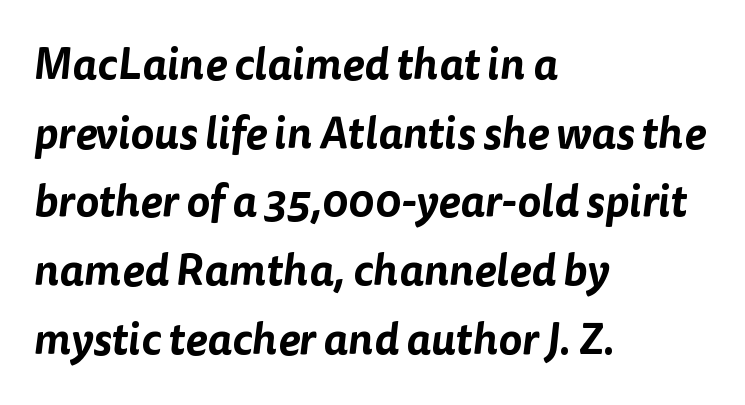
{"serif": "no", "width": "normal", "stroke_contrast": "low", "x_height": "medium", "monospaced": "no", "underline": "no", "align": "left", "line_spacing": "normal", "line_spacing_ratio": 1.56, "letter_spacing": "normal", "letter_spacing_em": 0.0, "glyph_px": 44}
